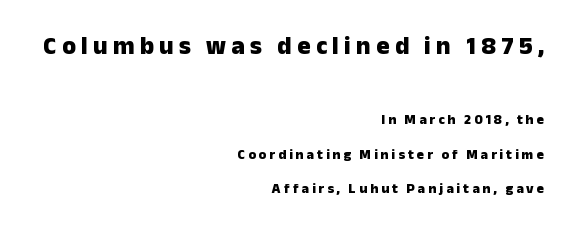
Where is the straight margin? On the right. Italic? Not at all — the glyphs are vertical. Line spacing here is loose. Lines of text with bare space underneath. These lines carry a lot of weight — the face is fully bold.
